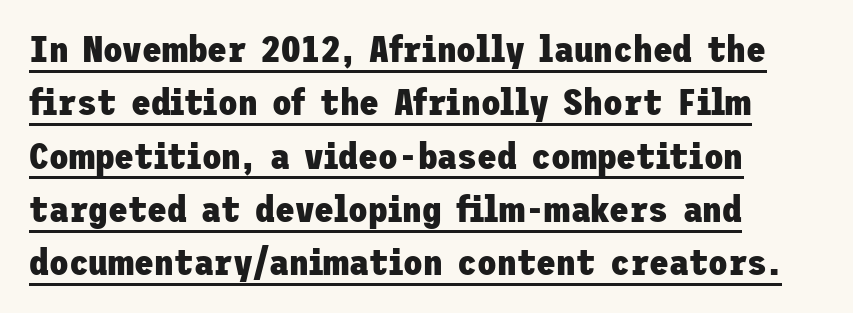
{"serif": "no", "italic": "no", "bold": "yes", "weight": "heavy", "width": "normal", "stroke_contrast": "low", "x_height": "medium", "underline": "yes", "align": "left", "line_spacing": "normal", "line_spacing_ratio": 1.48, "letter_spacing": "normal", "letter_spacing_em": 0.0, "glyph_px": 36}
